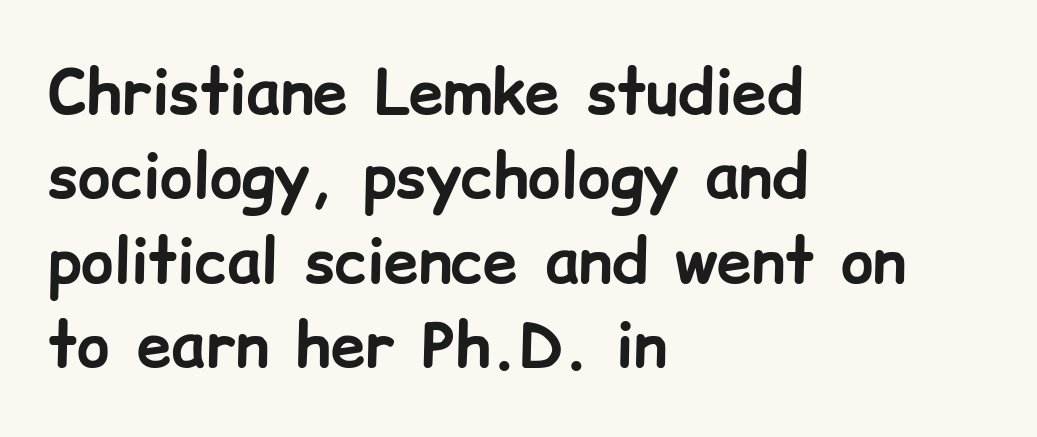
Q: Is the text bold? A: Yes.
Q: Is the text italic (slanted)? A: No, it is upright.
Q: Is the typeface a serif or a sans-serif typeface? A: Sans-serif.
Q: Is the text underlined? A: No.
Q: How is the paragraph aligned? A: Left-aligned.
Q: Is the spacing between letters normal or unusually wide? A: Normal.
Q: Is the spacing between lines tight, normal or loose? A: Normal.
Q: Width (condensed, normal, or wide)? A: Normal.
Q: Stroke contrast? A: Low.
Q: x-height? A: Medium.
Q: Monospaced? A: No.
